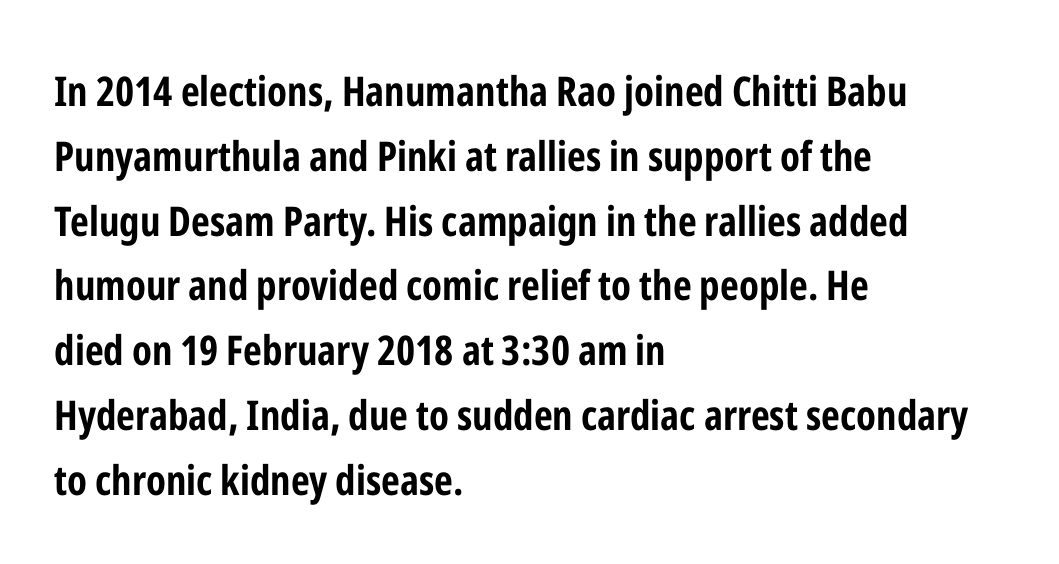
Q: Is the text bold? A: Yes.
Q: Is the text italic (slanted)? A: No, it is upright.
Q: Is the typeface a serif or a sans-serif typeface? A: Sans-serif.
Q: Is the text underlined? A: No.
Q: How is the paragraph aligned? A: Left-aligned.
Q: Is the spacing between letters normal or unusually wide? A: Normal.
Q: Is the spacing between lines tight, normal or loose? A: Normal.
Q: Width (condensed, normal, or wide)? A: Condensed.
Q: Stroke contrast? A: Low.
Q: x-height? A: Medium.
Q: Monospaced? A: No.
